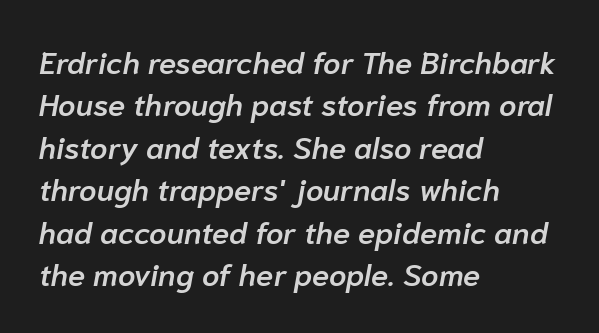
Q: Is the text bold? A: Semi-bold.
Q: Is the text italic (slanted)? A: Yes, it leans right by about 10 degrees.
Q: Is the text underlined? A: No.
Q: How is the paragraph aligned? A: Left-aligned.
Q: Is the spacing between letters normal or unusually wide? A: Normal.
Q: Is the spacing between lines tight, normal or loose? A: Normal.
Q: Width (condensed, normal, or wide)? A: Normal.
Q: Stroke contrast? A: Low.
Q: x-height? A: Medium.
Q: Monospaced? A: No.
